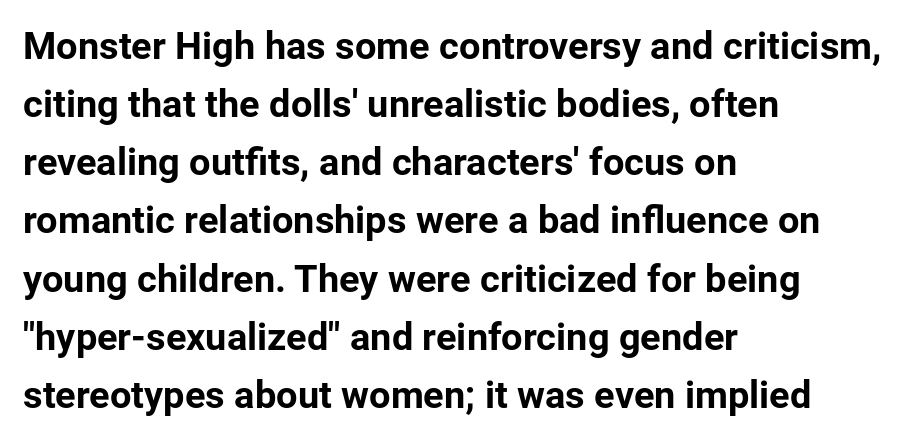
The image shows 38 px bold sans-serif type, upright; set left-aligned, normal line spacing (1.53x), normal letter spacing, not underlined; low stroke contrast and a medium x-height.
